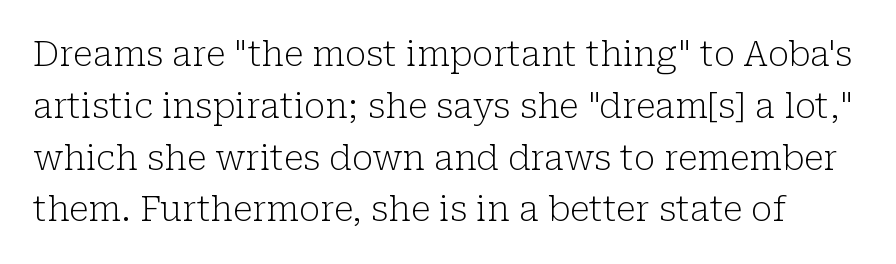
{"serif": "yes", "italic": "no", "bold": "no", "weight": "light", "width": "normal", "stroke_contrast": "low", "x_height": "medium", "monospaced": "no", "underline": "no", "line_spacing": "normal", "line_spacing_ratio": 1.48, "letter_spacing": "normal", "letter_spacing_em": 0.0, "glyph_px": 35}
